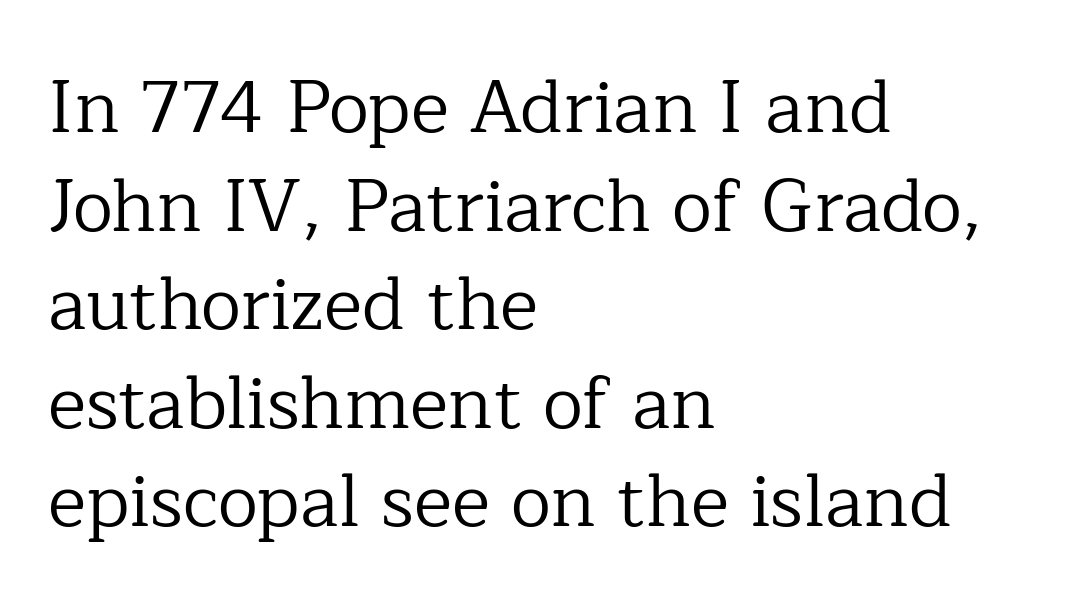
Q: Is the text bold? A: No.
Q: Is the text italic (slanted)? A: No, it is upright.
Q: Is the typeface a serif or a sans-serif typeface? A: Serif.
Q: Is the text underlined? A: No.
Q: How is the paragraph aligned? A: Left-aligned.
Q: Is the spacing between letters normal or unusually wide? A: Normal.
Q: Is the spacing between lines tight, normal or loose? A: Normal.
Q: Width (condensed, normal, or wide)? A: Normal.
Q: Stroke contrast? A: Low.
Q: x-height? A: Medium.
Q: Monospaced? A: No.
